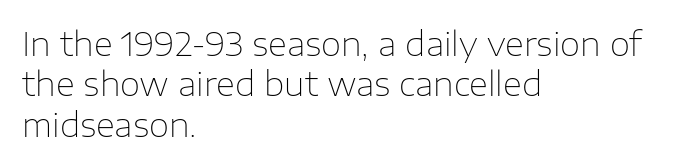
Q: Is the text bold? A: No.
Q: Is the text italic (slanted)? A: No, it is upright.
Q: Is the typeface a serif or a sans-serif typeface? A: Sans-serif.
Q: Is the text underlined? A: No.
Q: How is the paragraph aligned? A: Left-aligned.
Q: Is the spacing between letters normal or unusually wide? A: Normal.
Q: Width (condensed, normal, or wide)? A: Normal.
Q: Stroke contrast? A: Low.
Q: x-height? A: Medium.
Q: Monospaced? A: No.
